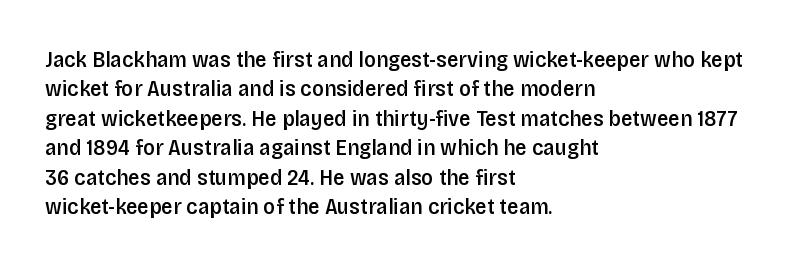
{"italic": "no", "bold": "semi", "underline": "no", "align": "left", "line_spacing": "normal", "line_spacing_ratio": 1.28, "letter_spacing": "normal", "letter_spacing_em": 0.0, "glyph_px": 23}
